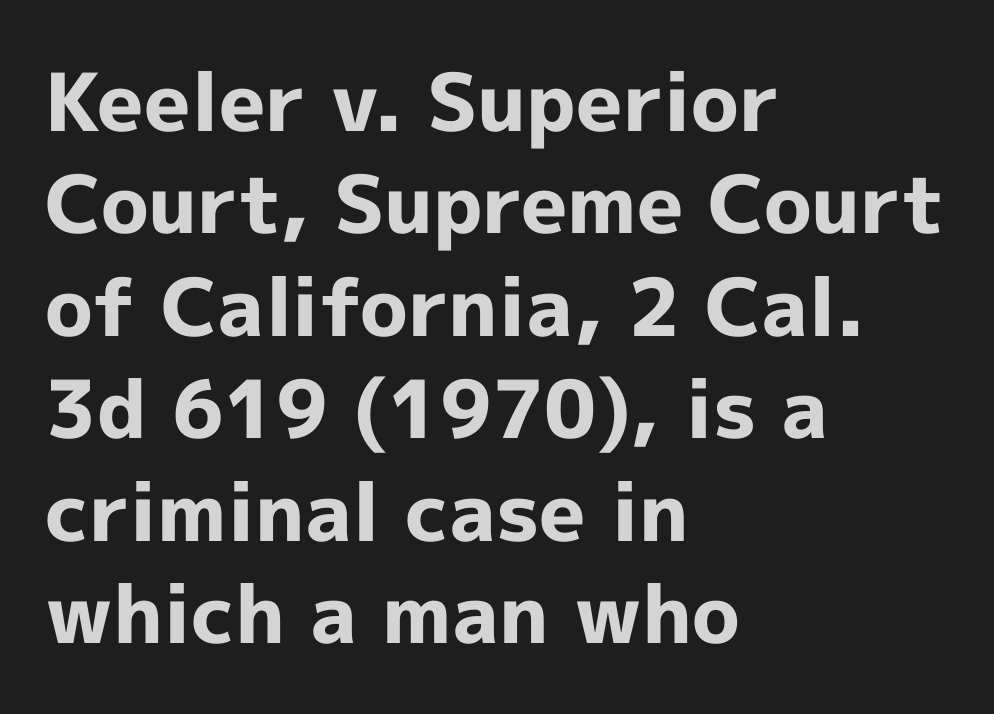
Q: Is the text bold? A: Yes.
Q: Is the text italic (slanted)? A: No, it is upright.
Q: Is the typeface a serif or a sans-serif typeface? A: Sans-serif.
Q: Is the text underlined? A: No.
Q: How is the paragraph aligned? A: Left-aligned.
Q: Is the spacing between letters normal or unusually wide? A: Normal.
Q: Is the spacing between lines tight, normal or loose? A: Normal.
Q: Width (condensed, normal, or wide)? A: Normal.
Q: x-height? A: Medium.
Q: Monospaced? A: No.
